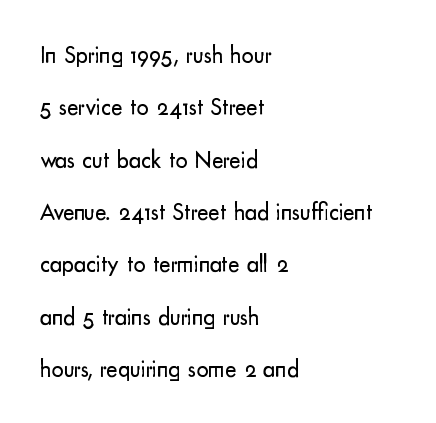
{"italic": "no", "bold": "no", "underline": "no", "align": "left", "line_spacing": "loose", "line_spacing_ratio": 2.18, "letter_spacing": "normal", "letter_spacing_em": 0.0, "glyph_px": 24}
